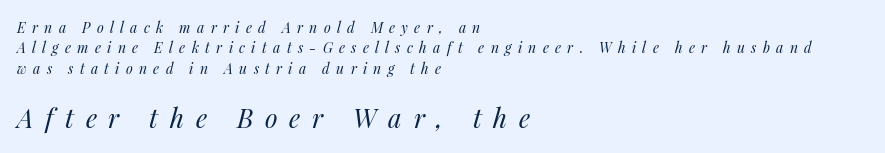
The image shows 26 px text type, italic (leaning right); set left-aligned, normal line spacing (1.46x), unusually wide letter spacing (+0.45 em), not underlined; the second (bottom) block is 1.86x larger.
